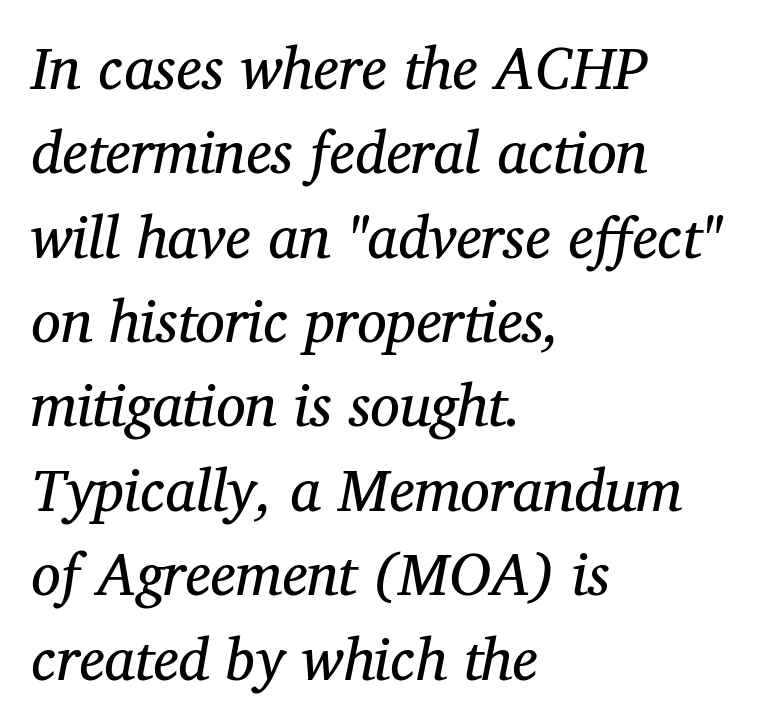
{"serif": "yes", "italic": "yes", "lean": "right", "slant_degrees": 12, "bold": "no", "weight": "regular", "width": "normal", "stroke_contrast": "medium", "x_height": "medium", "monospaced": "no", "underline": "no", "align": "left", "line_spacing": "normal", "line_spacing_ratio": 1.43, "letter_spacing": "normal", "letter_spacing_em": 0.0, "glyph_px": 59}
